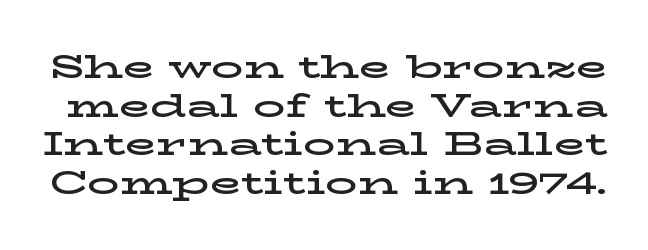
The space directly below the letters is spotless. The face used here is proportionally spaced, like ordinary book or web type. The passage shown is typeset with a serif family. This sample uses an upright cut, with every glyph sitting square on the baseline. The letters sit at their default tracking, neither squeezed nor spread.
